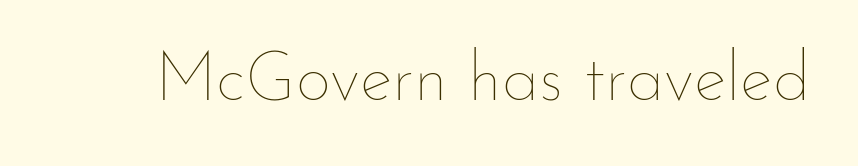
Has an underline been added? It has not. Letter spacing: default. No chunkiness to these letters — they're not bold. Is there any slant? The stems are plumb. Do the characters align in a grid? No, the font is proportional.
